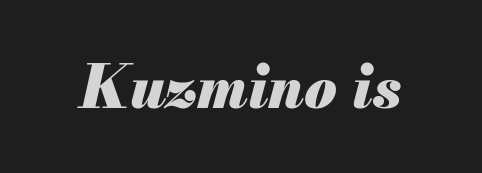
Q: Is the text bold? A: Yes.
Q: Is the text italic (slanted)? A: Yes, it leans right by about 13 degrees.
Q: Is the text underlined? A: No.
Q: Is the spacing between letters normal or unusually wide? A: Normal.
Q: Width (condensed, normal, or wide)? A: Normal.
Q: Stroke contrast? A: Medium.
Q: x-height? A: Small.
Q: Monospaced? A: No.
